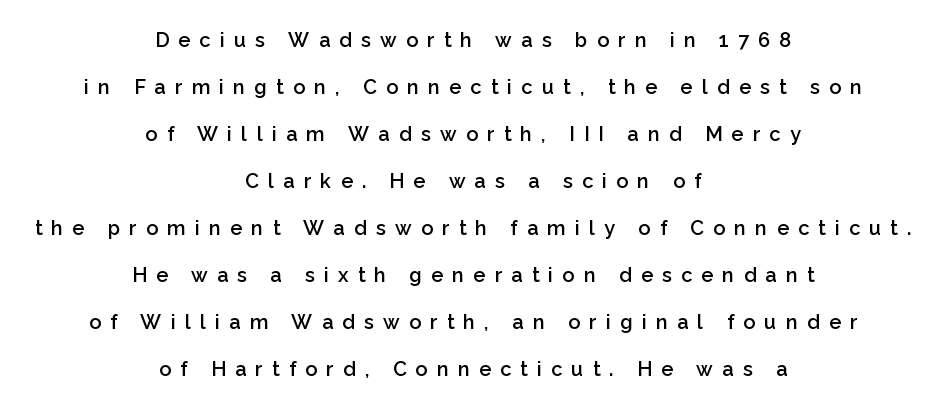
The image shows 20 px text type, upright; set centered, loose line spacing (2.35x), unusually wide letter spacing (+0.46 em), not underlined.
